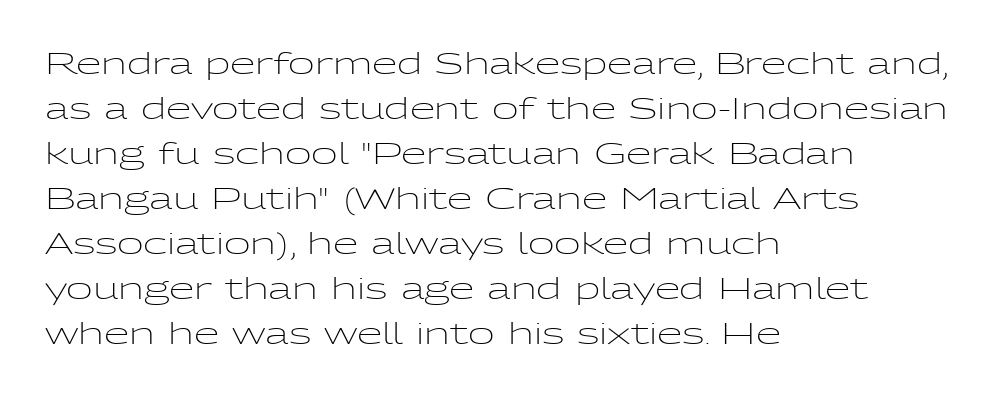
Q: Is the text bold? A: No.
Q: Is the text italic (slanted)? A: No, it is upright.
Q: Is the typeface a serif or a sans-serif typeface? A: Sans-serif.
Q: Is the text underlined? A: No.
Q: How is the paragraph aligned? A: Left-aligned.
Q: Is the spacing between letters normal or unusually wide? A: Normal.
Q: Is the spacing between lines tight, normal or loose? A: Normal.
Q: Width (condensed, normal, or wide)? A: Wide.
Q: Stroke contrast? A: Low.
Q: x-height? A: Medium.
Q: Monospaced? A: No.
